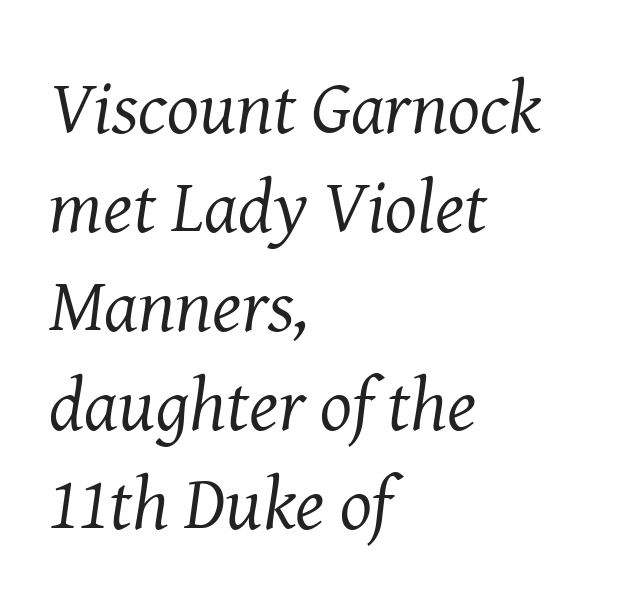
The image shows 75 px regular-weight serif type, italic (leaning right); set left-aligned, normal line spacing (1.32x), normal letter spacing, not underlined; medium stroke contrast and a medium x-height.
